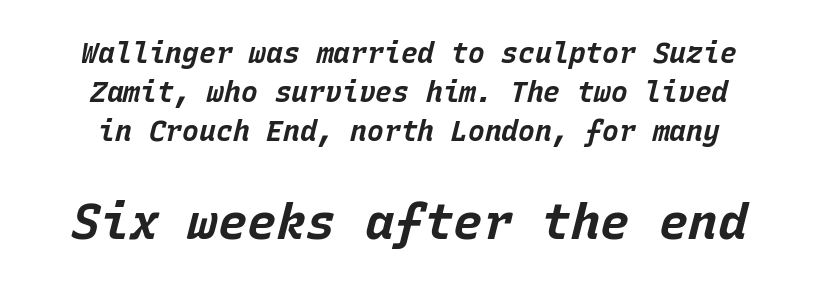
The image shows 49 px bold type, italic (leaning right), monospaced; set normal line spacing (1.39x), normal letter spacing, not underlined; the second (bottom) block is 1.75x larger; low stroke contrast and a large x-height.
